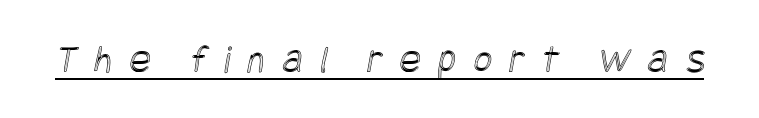
Q: Is the text underlined? A: Yes.
Q: Is the spacing between letters normal or unusually wide? A: Unusually wide.
Q: Width (condensed, normal, or wide)? A: Condensed.
Q: x-height? A: Large.
